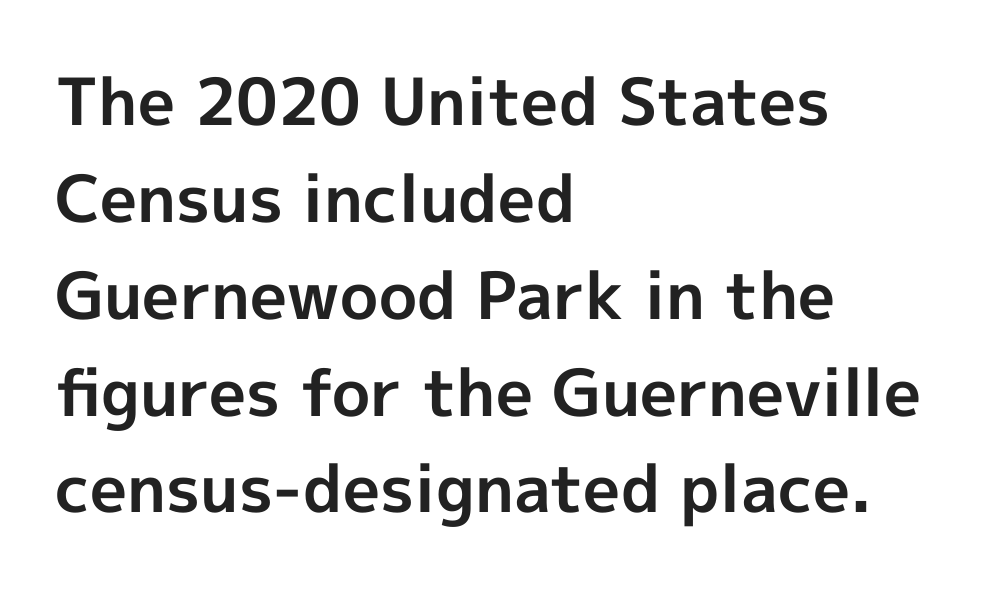
{"serif": "no", "italic": "no", "bold": "yes", "weight": "bold", "width": "normal", "x_height": "medium", "monospaced": "no", "underline": "no", "align": "left", "line_spacing": "normal", "line_spacing_ratio": 1.49, "letter_spacing": "normal", "letter_spacing_em": 0.0, "glyph_px": 65}
